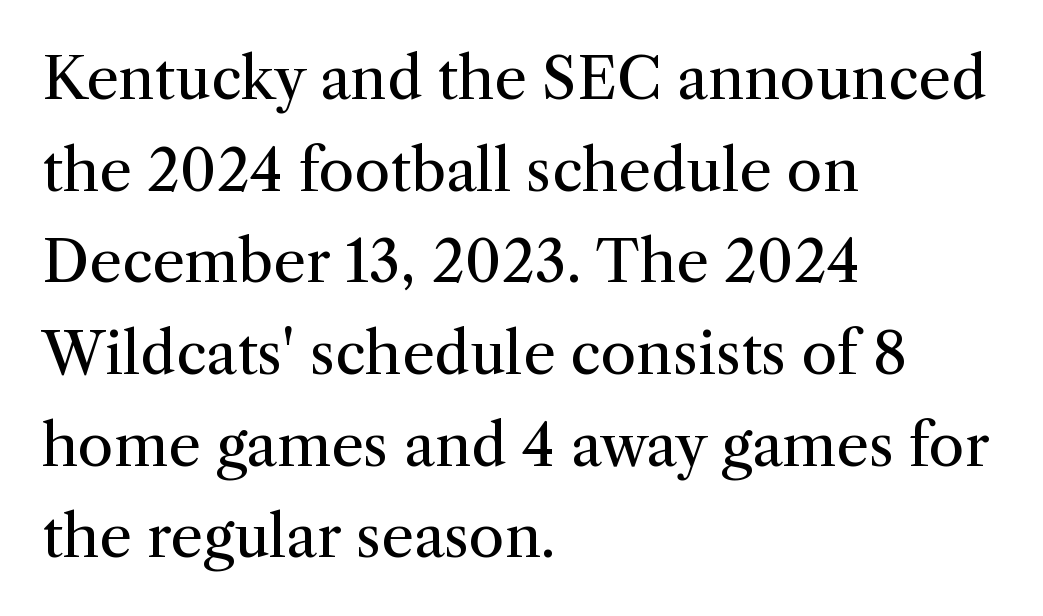
Words appear dense and cohesive because spacing is normal. Line spacing here is normal. Posture: upright roman. Character widths vary here, with narrow letters taking less room than wide ones.
